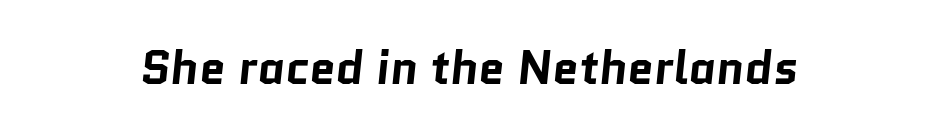
Is the type bold? Yes — the strokes are clearly thick and heavy. Here the designer chose a conventional face with non-uniform glyph widths. The type family on display is of the sans-serif kind. Any mark beneath the type? The region is blank. Look at the tracking — it's just the regular setting, nothing added.
